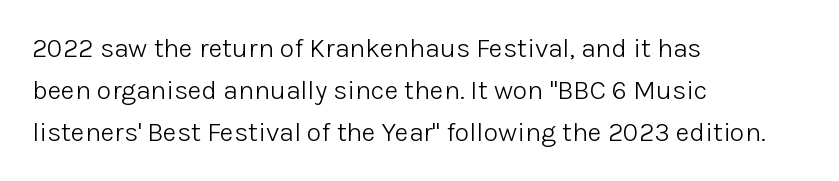
{"italic": "no", "bold": "no", "underline": "no", "align": "left", "line_spacing": "normal", "line_spacing_ratio": 1.56, "letter_spacing": "normal", "letter_spacing_em": 0.0, "glyph_px": 27}
